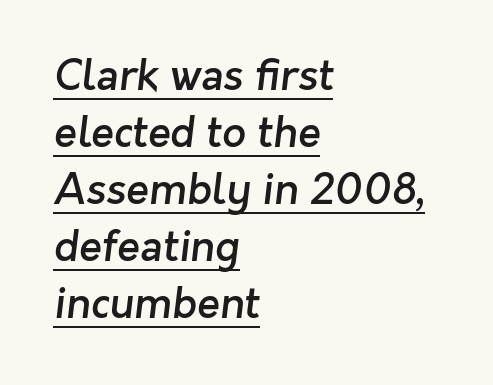
Somebody hit Ctrl+U on this one — the words are underlined. Strokes here are thickened, but only to semibold level. This sample is left-justified, so line endings fall wherever the words run out. Do the characters align in a grid? No, the font is proportional. Does extra space separate the letters? No, they use regular spacing. I'd call this a sans setting — the letters go barefoot.
